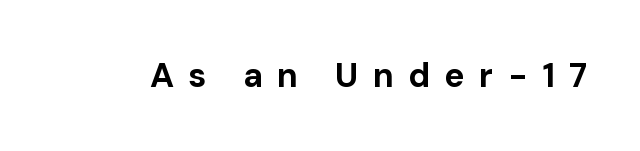
Pretty heavy lettering here — definitely bold. Display-style spreading of the glyphs; the letterfit is very open. Ascenders rise straight up at ninety degrees. Type style note: lacks serifs. The rendering uses natural spacing where letterforms have individual widths. Glance below the letters and you will spot only blank space.
